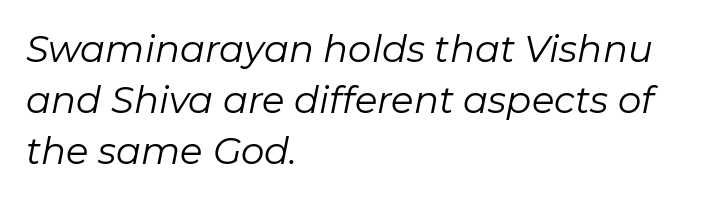
{"italic": "yes", "lean": "right", "slant_degrees": 11, "bold": "no", "weight": "regular", "width": "normal", "stroke_contrast": "low", "x_height": "medium", "monospaced": "no", "underline": "no", "align": "left", "line_spacing": "normal", "line_spacing_ratio": 1.38, "letter_spacing": "normal", "letter_spacing_em": 0.0, "glyph_px": 37}
